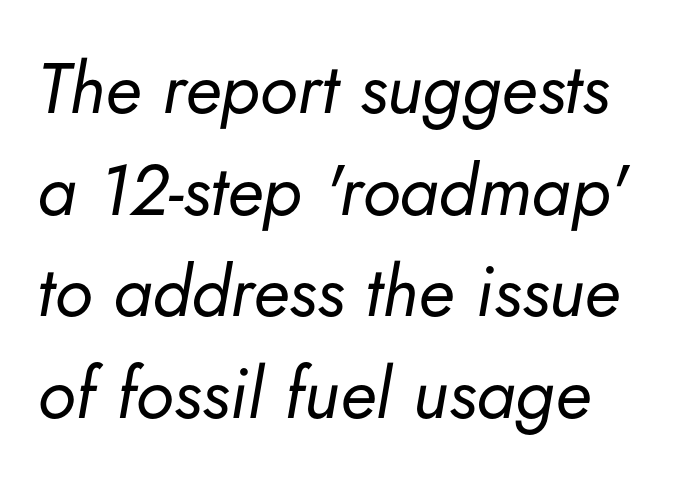
{"italic": "yes", "lean": "right", "slant_degrees": 5, "bold": "no", "weight": "regular", "width": "normal", "stroke_contrast": "low", "x_height": "small", "monospaced": "no", "underline": "no", "line_spacing": "normal", "line_spacing_ratio": 1.43, "letter_spacing": "normal", "letter_spacing_em": 0.0, "glyph_px": 71}
